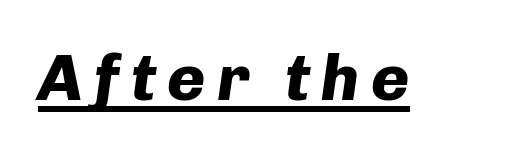
Q: Is the text bold? A: Yes.
Q: Is the text italic (slanted)? A: Yes, it leans right by about 8 degrees.
Q: Is the text underlined? A: Yes.
Q: Width (condensed, normal, or wide)? A: Normal.
Q: Stroke contrast? A: Low.
Q: x-height? A: Medium.
Q: Monospaced? A: No.
